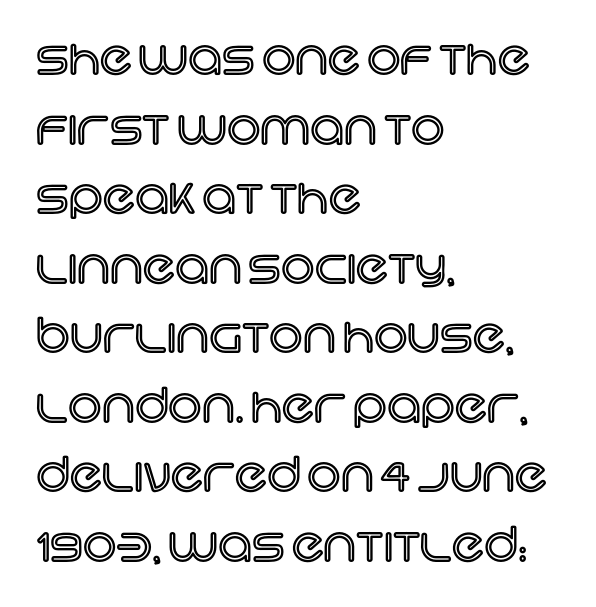
Layout note: lines flush left. Here the designer chose a conventional face with non-uniform glyph widths. This is roman type, the default non-slanted kind. Quick note: underline off.
